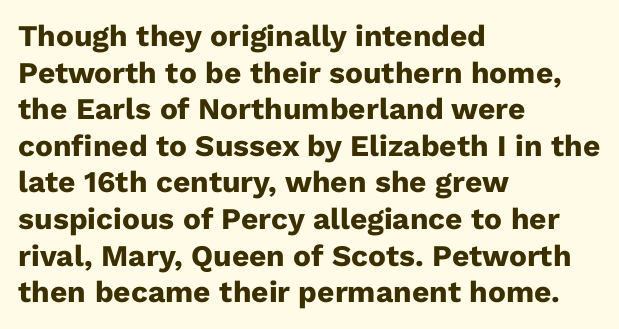
Line beginnings align vertically; line endings do not. What kind of face is this? One without serifs — a sans. Weight: bold. Each word holds together tightly as a unit, with standard inter-letter gaps. Every character sits straight up, as roman type does.
